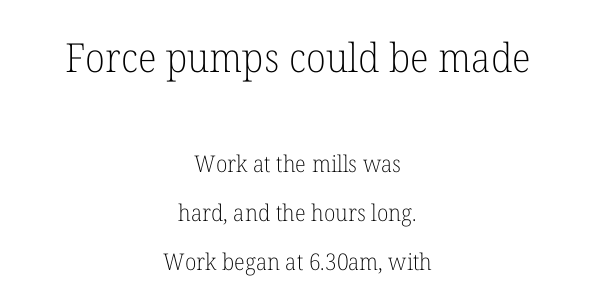
Q: Is the text bold? A: No.
Q: Is the text italic (slanted)? A: No, it is upright.
Q: Is the typeface a serif or a sans-serif typeface? A: Serif.
Q: Is the text underlined? A: No.
Q: How is the paragraph aligned? A: Centered.
Q: Is the spacing between letters normal or unusually wide? A: Normal.
Q: Is the spacing between lines tight, normal or loose? A: Loose.
Q: Which block of text is set in a larger size, the first (top) or the second (bottom)? A: The first (top) one.
Q: Width (condensed, normal, or wide)? A: Normal.
Q: Stroke contrast? A: Low.
Q: x-height? A: Medium.
Q: Monospaced? A: No.
